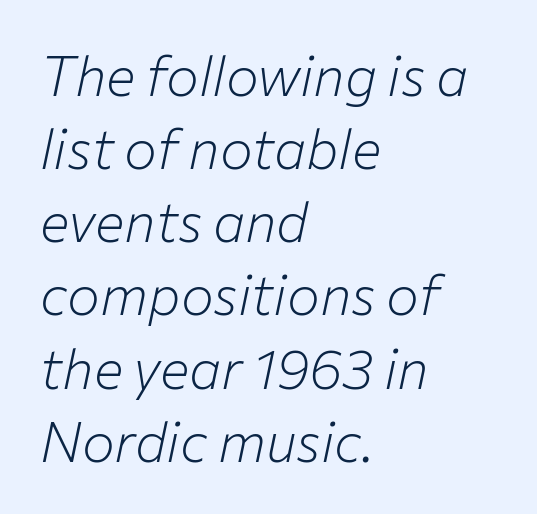
{"italic": "yes", "lean": "right", "slant_degrees": 12, "bold": "no", "weight": "light", "width": "normal", "stroke_contrast": "low", "x_height": "medium", "monospaced": "no", "underline": "no", "align": "left", "line_spacing": "normal", "line_spacing_ratio": 1.33, "letter_spacing": "normal", "letter_spacing_em": 0.0, "glyph_px": 55}
